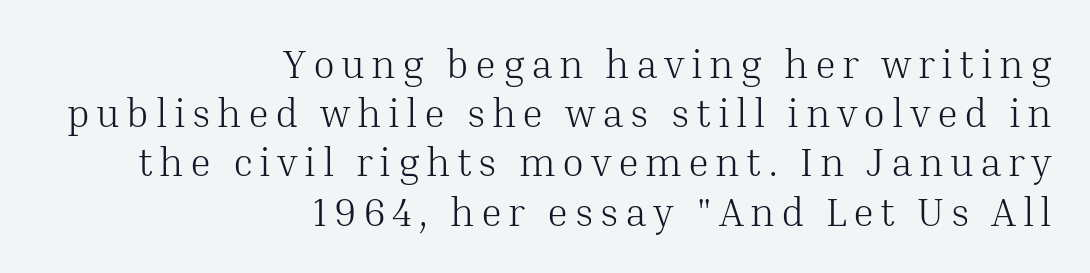
The image shows 40 px light serif type, upright; set right-aligned, line spacing 1.23x, not underlined; medium stroke contrast and a medium x-height.
